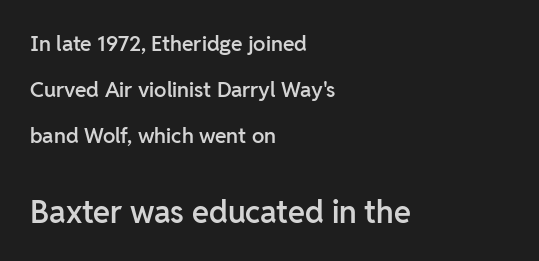
The foot of each line stays bare and open. A classic flush-left, rag-right setting is used for this passage. Here the designer chose a conventional face with non-uniform glyph widths. Typographically, this falls in the sans-serif category. Loosely led — the rows are spread out. Bigger letters appear in the bottom chunk; the top chunk is reduced.
